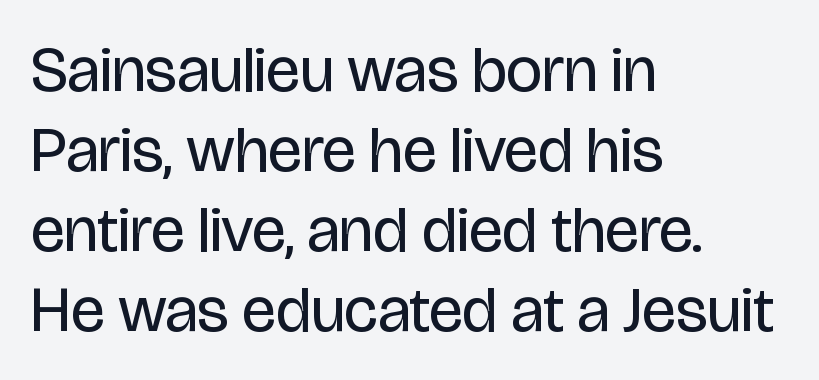
Think standard paragraph weight, or any step lighter than that. One-word summary of the alignment: left. The rendering uses natural spacing where letterforms have individual widths. Ordinary non-slanted type is in use. Glyph-to-glyph distance matches everyday printed text. Vertically, the passage feels balanced, rows spaced as you'd expect.
